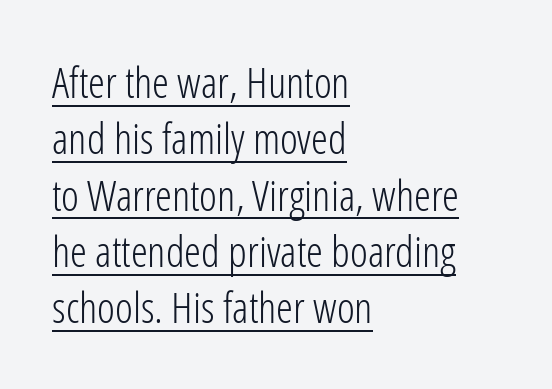
The space between consecutive lines is moderate. Nope, not italic — everything's standing straight. The line texture is even and compact thanks to regular tracking. This rendering uses left alignment, leaving the right contour irregular.
